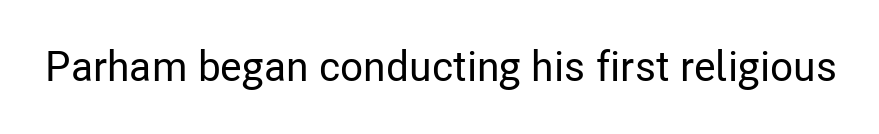
Plain, unruled lines of type. A typesetter would call this proportional, since set widths differ per character. Font category for this specimen: sans-serif. It's the straight-up-and-down kind of type. You could call the tracking neutral — neither tight nor loose.
